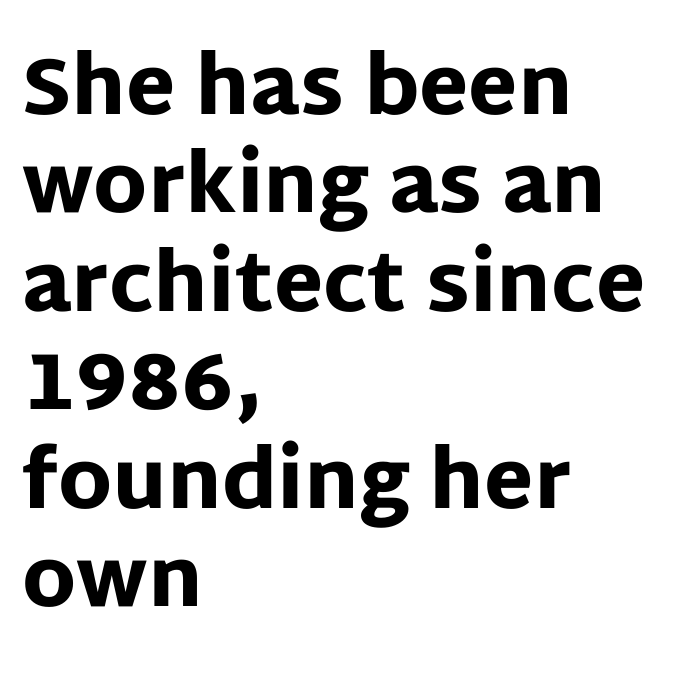
The image shows 80 px heavy sans-serif type, upright; set left-aligned, line spacing 1.23x, normal letter spacing, not underlined; low stroke contrast and a large x-height.
